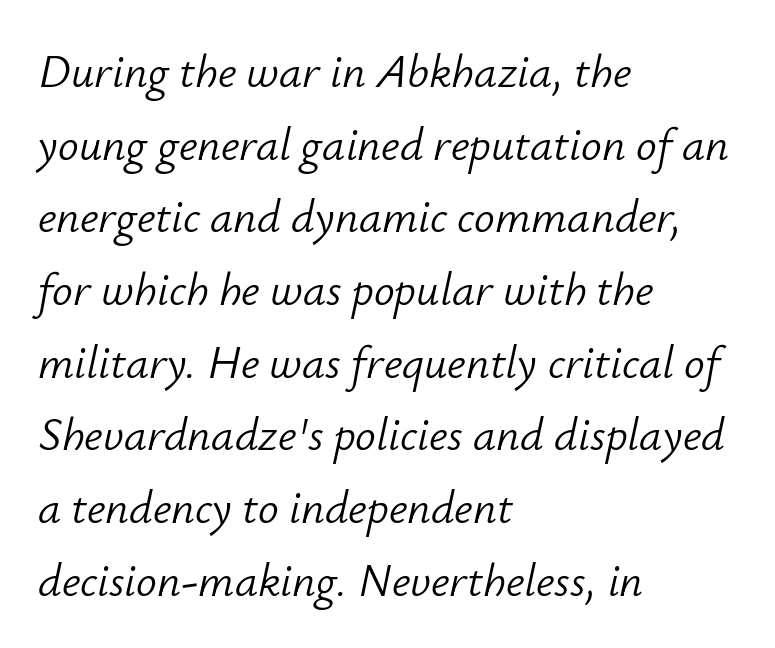
{"italic": "yes", "lean": "right", "slant_degrees": 12, "bold": "no", "weight": "light", "width": "normal", "stroke_contrast": "low", "x_height": "small", "monospaced": "no", "underline": "no", "align": "left", "line_spacing": "normal", "line_spacing_ratio": 1.58, "letter_spacing": "normal", "letter_spacing_em": 0.0, "glyph_px": 46}
